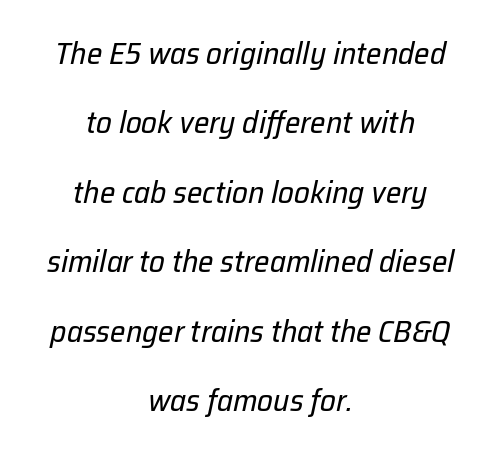
The image shows 31 px regular-weight type, italic (leaning right); set centered, loose line spacing (2.24x), normal letter spacing, not underlined; low stroke contrast and a medium x-height.
